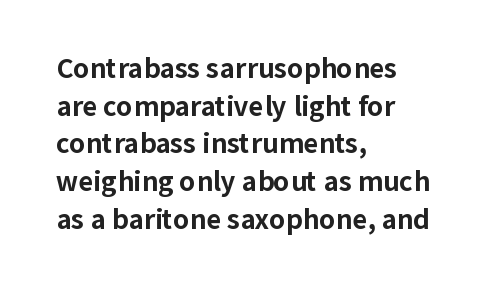
{"italic": "no", "bold": "yes", "underline": "no", "align": "left", "line_spacing": "normal", "line_spacing_ratio": 1.45, "letter_spacing": "normal", "letter_spacing_em": 0.0, "glyph_px": 26}
